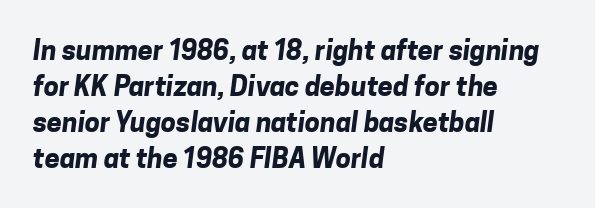
Q: Is the text bold? A: Yes.
Q: Is the text underlined? A: No.
Q: How is the paragraph aligned? A: Left-aligned.
Q: Is the spacing between letters normal or unusually wide? A: Normal.
Q: Is the spacing between lines tight, normal or loose? A: Normal.
